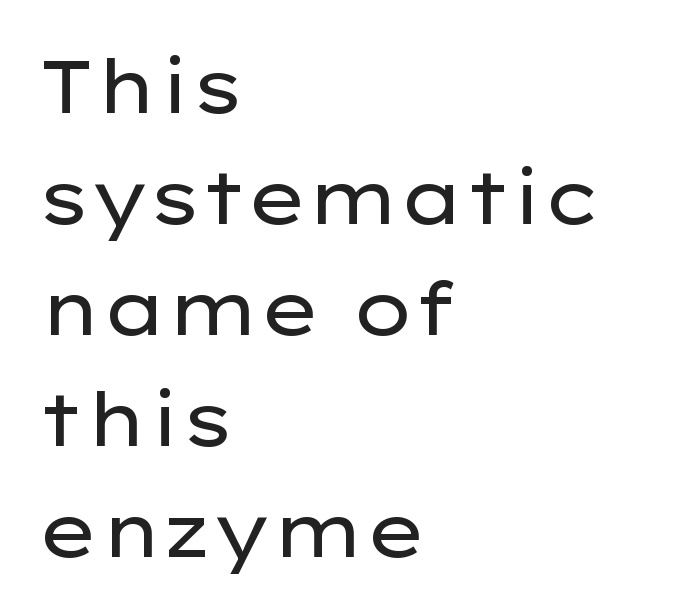
The image shows 75 px regular-weight, wide sans-serif type, upright; set left-aligned, normal line spacing (1.48x), normal letter spacing, not underlined; low stroke contrast and a medium x-height.
